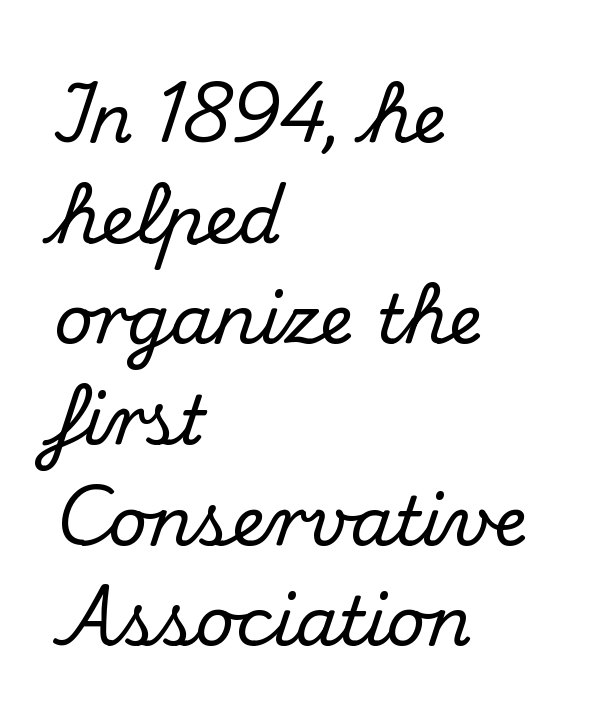
Only glyphs here, with clear space below each row. Nothing unusual about the tracking: characters are spaced as the font intends. The type family on display is of the serif kind.
